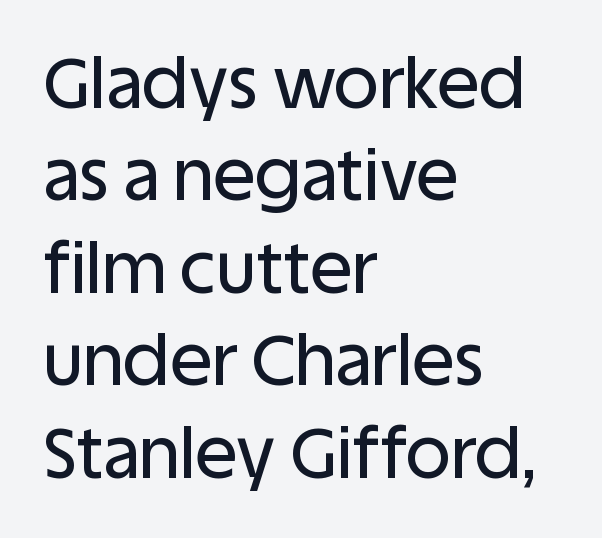
{"serif": "no", "italic": "no", "width": "normal", "stroke_contrast": "low", "x_height": "large", "monospaced": "no", "underline": "no", "align": "left", "line_spacing": "normal", "line_spacing_ratio": 1.32, "letter_spacing": "normal", "letter_spacing_em": 0.0, "glyph_px": 70}
